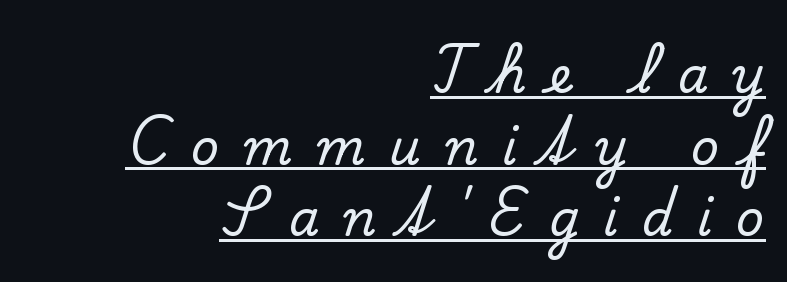
The image shows 49 px serif type; set right-aligned, normal line spacing (1.46x), unusually wide letter spacing (+0.49 em), underlined; low stroke contrast and a small x-height.
